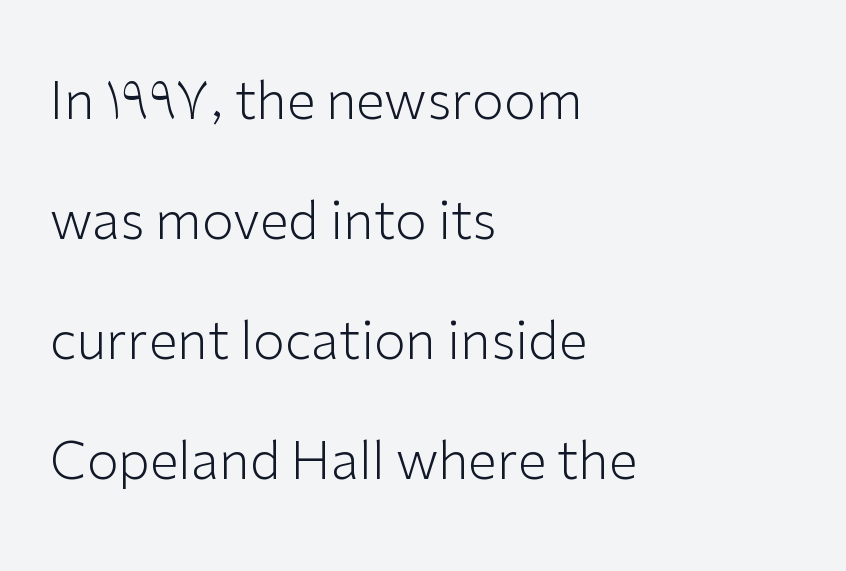
{"serif": "no", "italic": "no", "bold": "no", "weight": "light", "width": "normal", "stroke_contrast": "low", "x_height": "medium", "monospaced": "no", "underline": "no", "align": "left", "line_spacing": "loose", "line_spacing_ratio": 2.31, "letter_spacing": "normal", "letter_spacing_em": 0.0, "glyph_px": 52}
